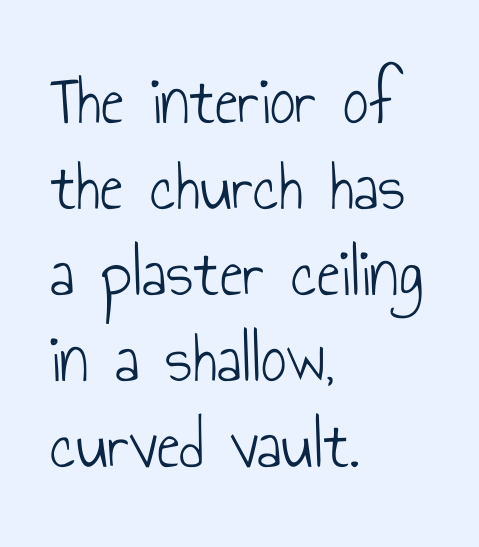
Q: Is the text bold? A: No.
Q: Is the text italic (slanted)? A: No, it is upright.
Q: Is the typeface a serif or a sans-serif typeface? A: Sans-serif.
Q: Is the text underlined? A: No.
Q: How is the paragraph aligned? A: Left-aligned.
Q: Is the spacing between letters normal or unusually wide? A: Normal.
Q: Width (condensed, normal, or wide)? A: Condensed.
Q: Stroke contrast? A: Low.
Q: x-height? A: Small.
Q: Monospaced? A: No.
